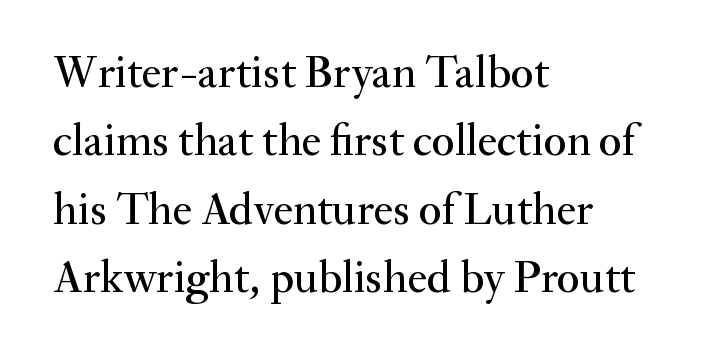
The image shows 45 px serif type, upright; set left-aligned, normal line spacing (1.52x), normal letter spacing, not underlined; medium stroke contrast and a small x-height.
